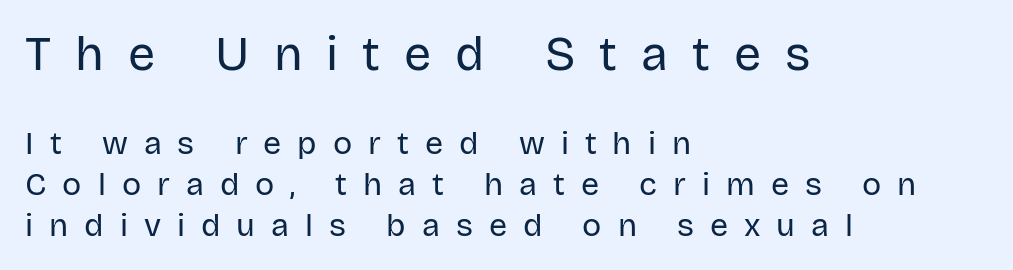
{"serif": "no", "italic": "no", "bold": "no", "weight": "regular", "width": "normal", "stroke_contrast": "low", "x_height": "large", "monospaced": "no", "underline": "no", "align": "left", "line_spacing": "normal", "line_spacing_ratio": 1.27, "letter_spacing": "wide", "letter_spacing_em": 0.5, "larger_block": "first", "size_ratio": 1.5, "glyph_px": 48}
